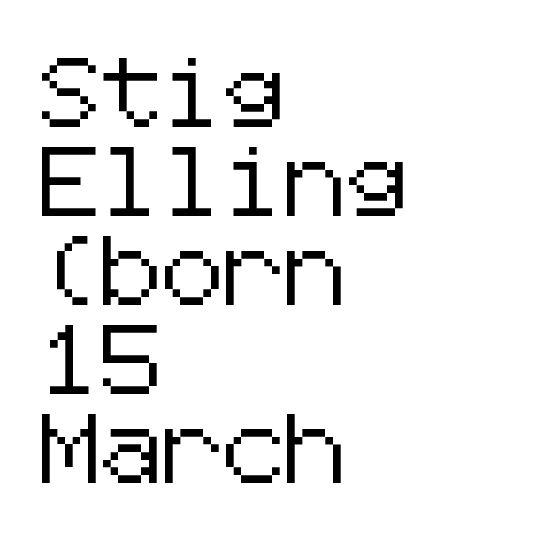
Do the letters lean? They stand straight. Anything drawn beneath the words? Only blank space. Notice how the passage keeps a crisp vertical edge on the left only. Notice how descenders clear the ascenders below comfortably — that's standard leading.
